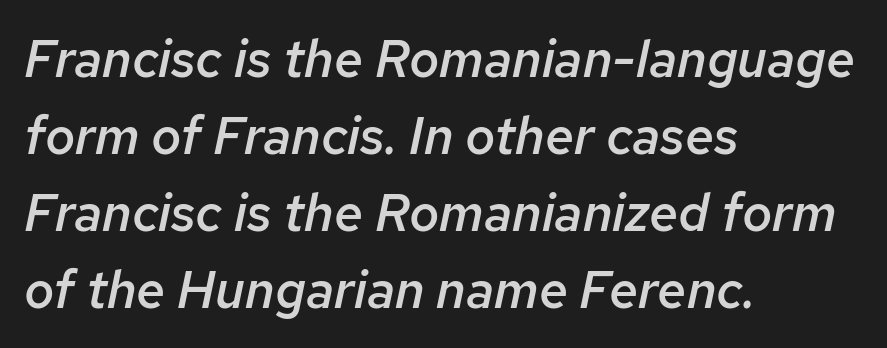
The image shows 52 px semibold type, italic (leaning right); set left-aligned, normal line spacing (1.48x), normal letter spacing, not underlined; low stroke contrast and a medium x-height.
